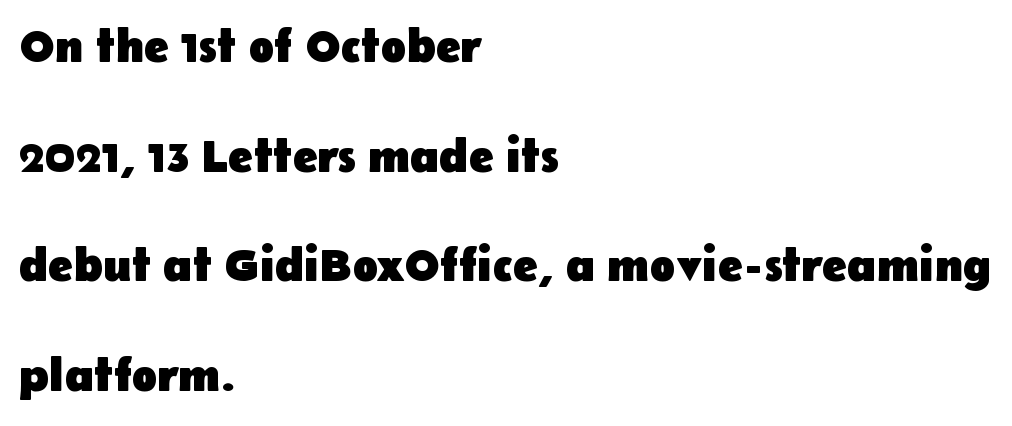
Q: Is the text bold? A: Yes.
Q: Is the text italic (slanted)? A: No, it is upright.
Q: Is the typeface a serif or a sans-serif typeface? A: Sans-serif.
Q: Is the text underlined? A: No.
Q: How is the paragraph aligned? A: Left-aligned.
Q: Is the spacing between letters normal or unusually wide? A: Normal.
Q: Is the spacing between lines tight, normal or loose? A: Loose.
Q: Width (condensed, normal, or wide)? A: Normal.
Q: Stroke contrast? A: Low.
Q: x-height? A: Medium.
Q: Monospaced? A: No.
